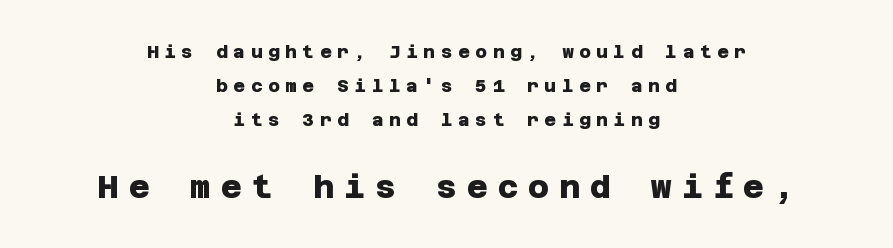
{"serif": "no", "bold": "yes", "weight": "heavy", "width": "normal", "stroke_contrast": "low", "x_height": "large", "underline": "no", "align": "center", "line_spacing_ratio": 1.88, "letter_spacing": "wide", "letter_spacing_em": 0.31, "larger_block": "second", "size_ratio": 1.78, "glyph_px": 32}
